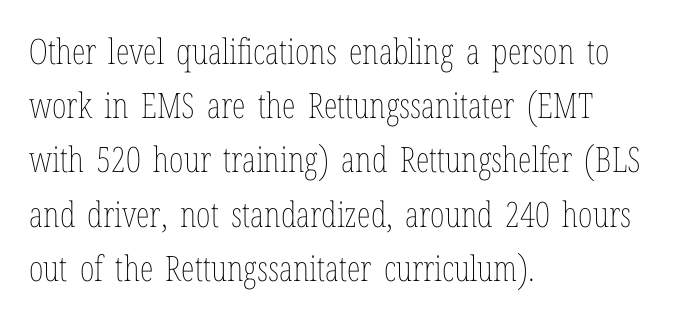
This is the regular roman posture of the typeface. This block has exactly the height ordinary leading produces. The typeface has the unassuming heft of standard copy or less. Inter-character spacing is left at the font's built-in metrics.
